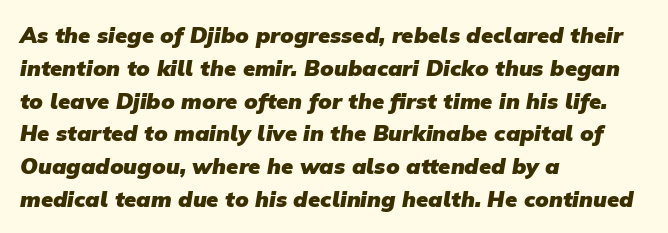
The image shows 22 px bold type; set left-aligned, normal line spacing (1.49x), normal letter spacing, not underlined.
